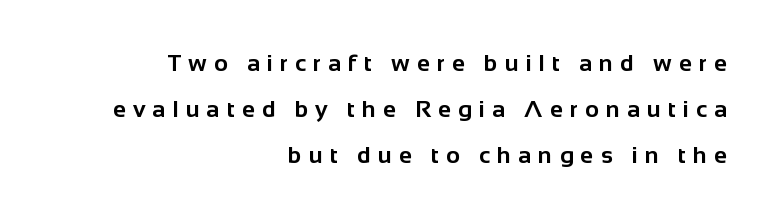
{"italic": "no", "bold": "yes", "underline": "no", "align": "right", "line_spacing": "loose", "line_spacing_ratio": 1.91, "letter_spacing": "wide", "letter_spacing_em": 0.29, "glyph_px": 24}
